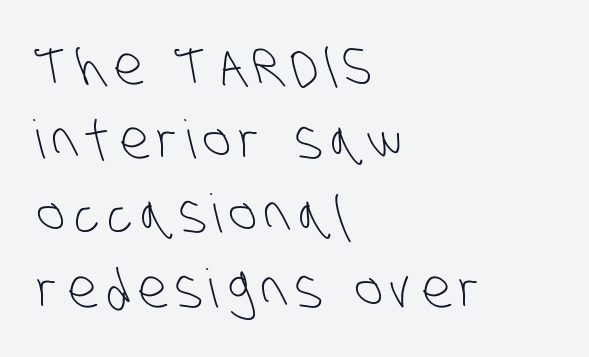
The image shows 53 px light, condensed sans-serif type; set left-aligned, normal line spacing (1.4x), not underlined; low stroke contrast and a large x-height.
